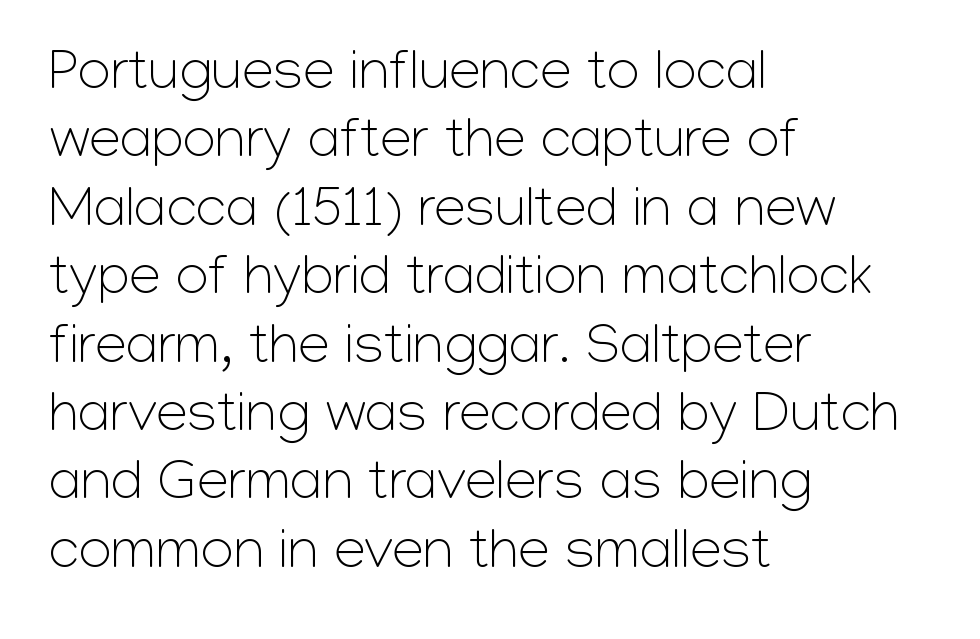
Q: Is the text bold? A: No.
Q: Is the text italic (slanted)? A: No, it is upright.
Q: Is the typeface a serif or a sans-serif typeface? A: Sans-serif.
Q: Is the text underlined? A: No.
Q: How is the paragraph aligned? A: Left-aligned.
Q: Is the spacing between letters normal or unusually wide? A: Normal.
Q: Width (condensed, normal, or wide)? A: Normal.
Q: Stroke contrast? A: Low.
Q: x-height? A: Medium.
Q: Monospaced? A: No.
